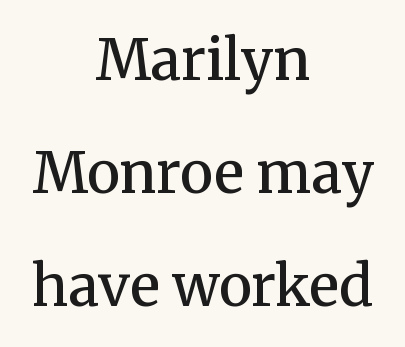
Is there any slant? The stems are plumb. Compared with typical body copy, the letter spacing here is the same. The face used here is proportionally spaced, like ordinary book or web type. Descenders are the only things crossing below the line. A centered setting, common on invitations and titles, is used for this passage. The font is running at a semibold setting, under full bold.
